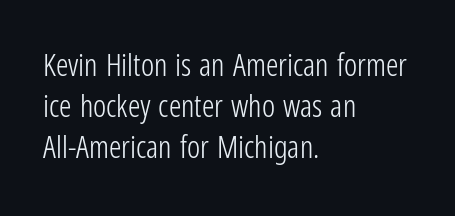
{"serif": "no", "italic": "no", "bold": "no", "weight": "light", "width": "condensed", "stroke_contrast": "low", "x_height": "medium", "monospaced": "no", "underline": "no", "align": "left", "line_spacing": "normal", "line_spacing_ratio": 1.33, "letter_spacing": "normal", "letter_spacing_em": 0.0, "glyph_px": 31}
